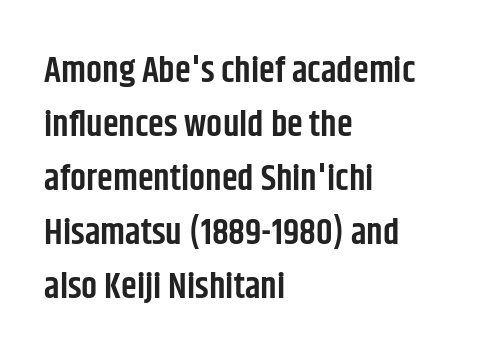
Here the designer chose a conventional face with non-uniform glyph widths. Does the copy run flush right? No — it runs flush left. The letters are semibold — heavier than regular but short of a full bold. The face used here is rendered with its standard letterfit. Note: no serifs on the glyphs. Every stem runs plumb, perpendicular to the baseline.
